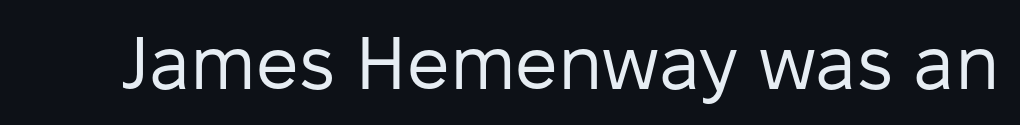
Q: Is the text bold? A: No.
Q: Is the text italic (slanted)? A: No, it is upright.
Q: Is the typeface a serif or a sans-serif typeface? A: Sans-serif.
Q: Is the text underlined? A: No.
Q: Is the spacing between letters normal or unusually wide? A: Normal.
Q: Width (condensed, normal, or wide)? A: Normal.
Q: Stroke contrast? A: Low.
Q: x-height? A: Medium.
Q: Monospaced? A: No.
